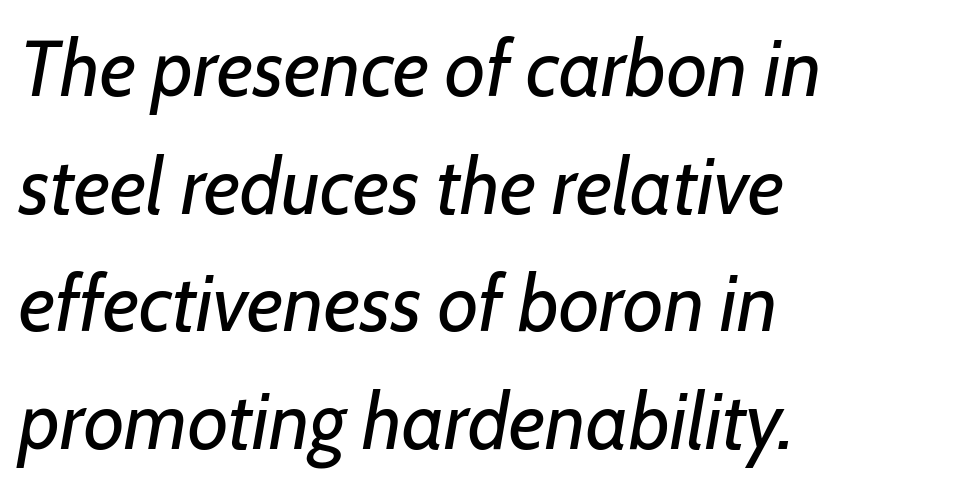
The image shows 79 px regular-weight type, italic (leaning right); set left-aligned, normal line spacing (1.49x), normal letter spacing, not underlined; low stroke contrast and a medium x-height.
